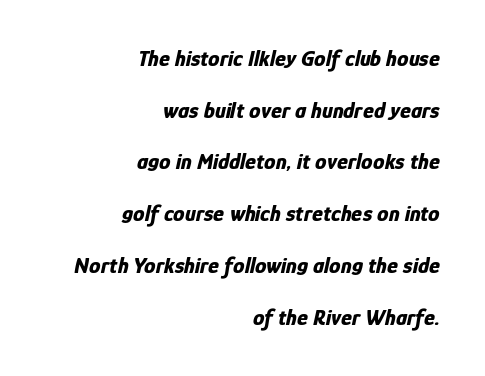
{"italic": "yes", "lean": "right", "slant_degrees": 12, "bold": "yes", "underline": "no", "align": "right", "line_spacing": "loose", "line_spacing_ratio": 2.25, "letter_spacing": "normal", "letter_spacing_em": 0.0, "glyph_px": 23}
